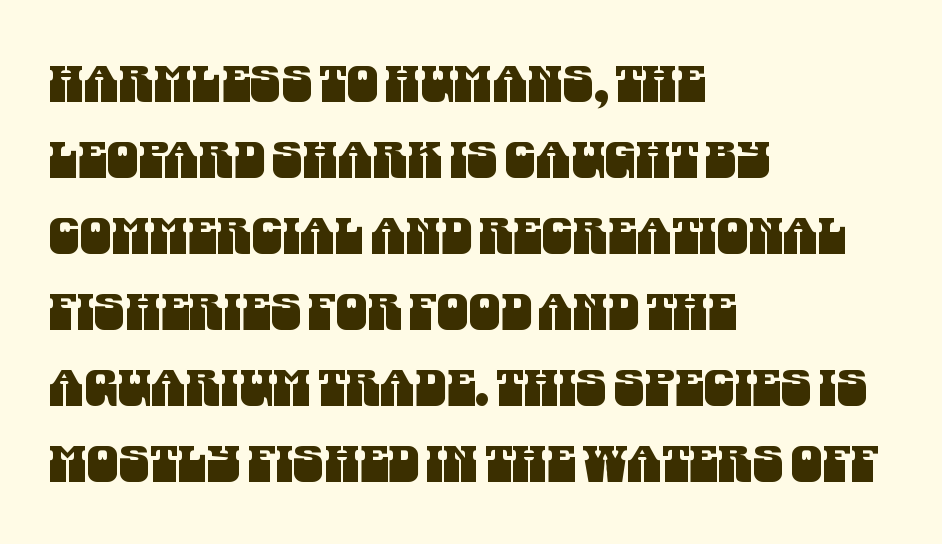
{"serif": "no", "width": "condensed", "stroke_contrast": "medium", "x_height": "large", "monospaced": "no", "underline": "no", "align": "left", "line_spacing": "normal", "line_spacing_ratio": 1.52, "letter_spacing": "normal", "letter_spacing_em": 0.0, "glyph_px": 50}
